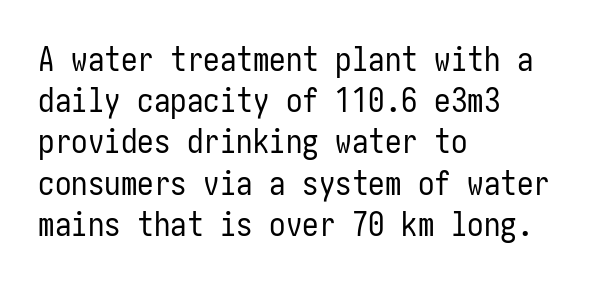
{"serif": "no", "italic": "no", "bold": "no", "weight": "regular", "width": "condensed", "stroke_contrast": "low", "x_height": "medium", "underline": "no", "align": "left", "line_spacing": "normal", "line_spacing_ratio": 1.25, "letter_spacing": "normal", "letter_spacing_em": 0.0, "glyph_px": 33}
